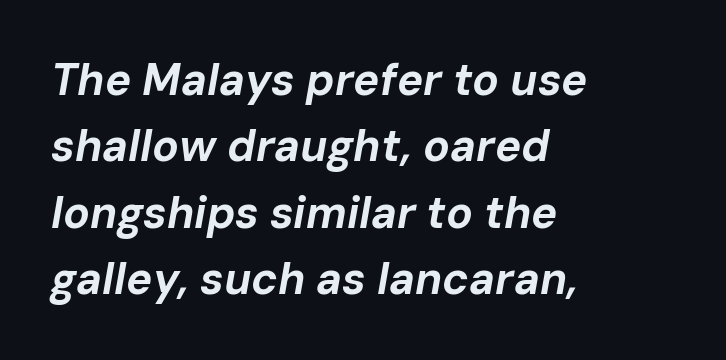
Q: Is the text bold? A: Yes.
Q: Is the text italic (slanted)? A: Yes, it leans right by about 10 degrees.
Q: Is the text underlined? A: No.
Q: How is the paragraph aligned? A: Left-aligned.
Q: Is the spacing between letters normal or unusually wide? A: Normal.
Q: Is the spacing between lines tight, normal or loose? A: Normal.
Q: Width (condensed, normal, or wide)? A: Normal.
Q: Stroke contrast? A: Low.
Q: x-height? A: Medium.
Q: Monospaced? A: No.
